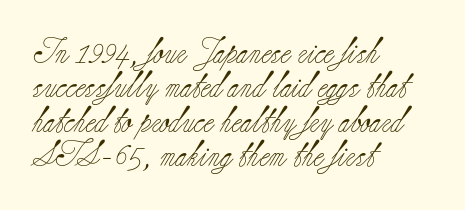
Q: Is the text bold? A: No.
Q: Is the text italic (slanted)? A: Yes.
Q: Is the text underlined? A: No.
Q: How is the paragraph aligned? A: Left-aligned.
Q: Is the spacing between letters normal or unusually wide? A: Normal.
Q: Is the spacing between lines tight, normal or loose? A: Normal.
